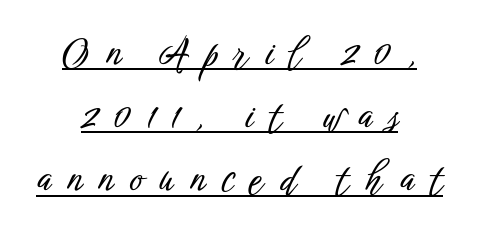
Q: Is the text italic (slanted)? A: Yes.
Q: Is the typeface a serif or a sans-serif typeface? A: Sans-serif.
Q: Is the text underlined? A: Yes.
Q: How is the paragraph aligned? A: Centered.
Q: Is the spacing between letters normal or unusually wide? A: Unusually wide.
Q: Is the spacing between lines tight, normal or loose? A: Normal.
Q: Width (condensed, normal, or wide)? A: Condensed.
Q: Stroke contrast? A: Low.
Q: x-height? A: Medium.
Q: Monospaced? A: No.
